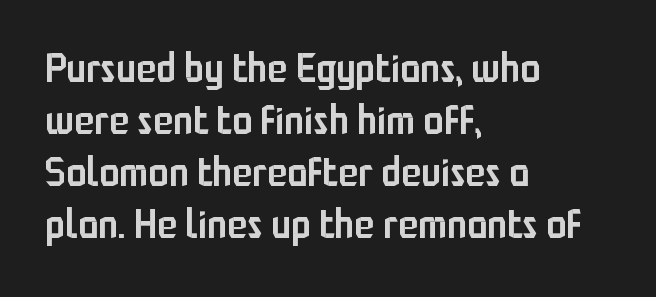
Q: Is the text bold? A: Semi-bold.
Q: Is the text italic (slanted)? A: No, it is upright.
Q: Is the typeface a serif or a sans-serif typeface? A: Sans-serif.
Q: Is the text underlined? A: No.
Q: How is the paragraph aligned? A: Left-aligned.
Q: Is the spacing between letters normal or unusually wide? A: Normal.
Q: Is the spacing between lines tight, normal or loose? A: Normal.
Q: Width (condensed, normal, or wide)? A: Condensed.
Q: Stroke contrast? A: Low.
Q: x-height? A: Medium.
Q: Monospaced? A: No.
